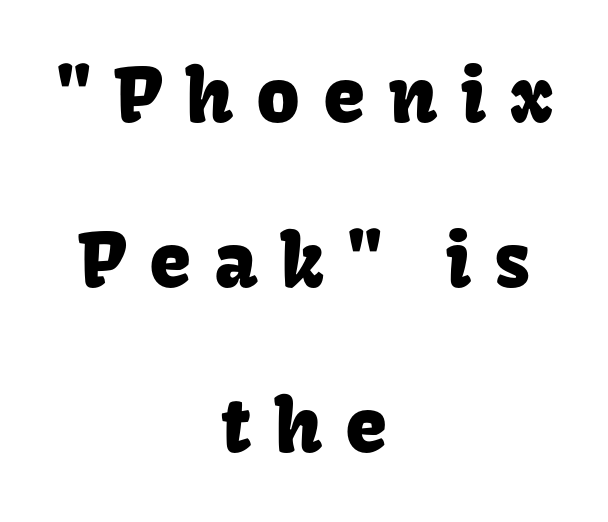
The image shows 76 px sans-serif type, upright; set centered, loose line spacing (2.17x), unusually wide letter spacing (+0.3 em), not underlined; low stroke contrast and a medium x-height.
